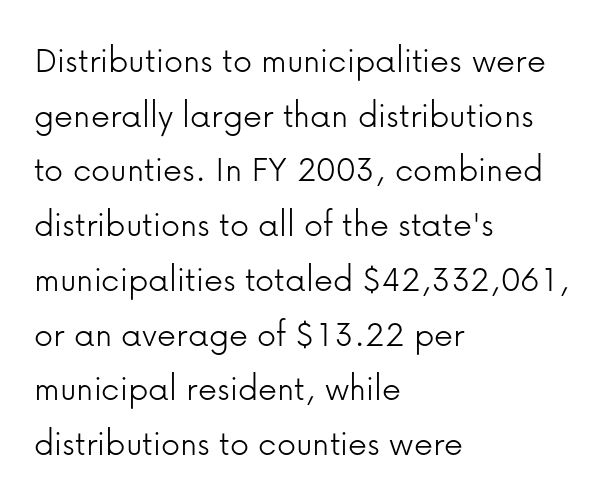
Q: Is the text bold? A: No.
Q: Is the text italic (slanted)? A: No, it is upright.
Q: Is the typeface a serif or a sans-serif typeface? A: Sans-serif.
Q: Is the text underlined? A: No.
Q: How is the paragraph aligned? A: Left-aligned.
Q: Is the spacing between letters normal or unusually wide? A: Normal.
Q: Is the spacing between lines tight, normal or loose? A: Normal.
Q: Width (condensed, normal, or wide)? A: Normal.
Q: Stroke contrast? A: Low.
Q: x-height? A: Medium.
Q: Monospaced? A: No.
